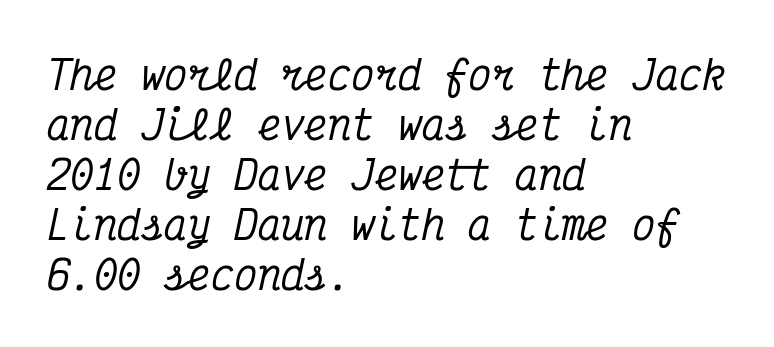
The image shows 39 px condensed serif type, italic (leaning right), monospaced; set left-aligned, normal line spacing (1.28x), normal letter spacing, not underlined; medium stroke contrast and a medium x-height.
